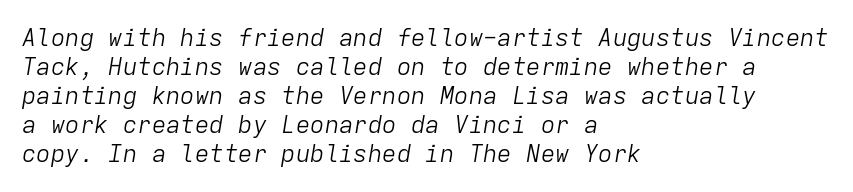
Caption: face not bold, strokes unweighted. Where is the straight margin? On the left. The font's italic variant was chosen for this text. Glance below the letters and you will spot only blank space. The rendering keeps characters at their native spacing.
